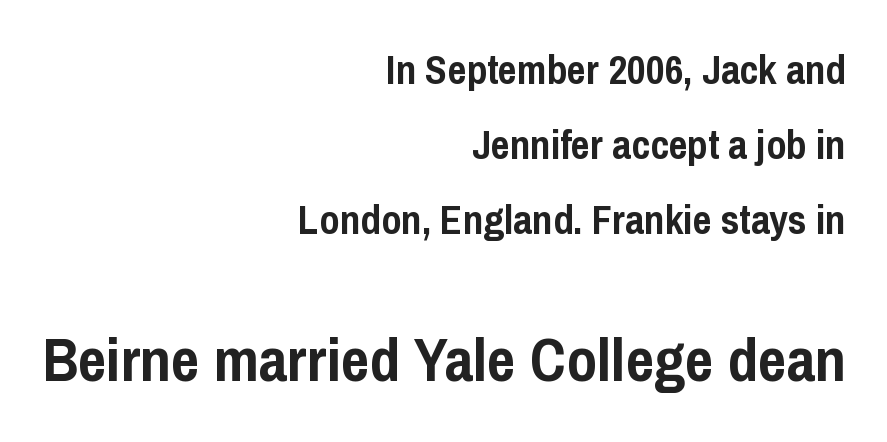
Q: Is the text bold? A: Yes.
Q: Is the text italic (slanted)? A: No, it is upright.
Q: Is the typeface a serif or a sans-serif typeface? A: Sans-serif.
Q: Is the text underlined? A: No.
Q: How is the paragraph aligned? A: Right-aligned.
Q: Is the spacing between letters normal or unusually wide? A: Normal.
Q: Which block of text is set in a larger size, the first (top) or the second (bottom)? A: The second (bottom) one.
Q: Width (condensed, normal, or wide)? A: Condensed.
Q: Stroke contrast? A: Low.
Q: x-height? A: Medium.
Q: Monospaced? A: No.
